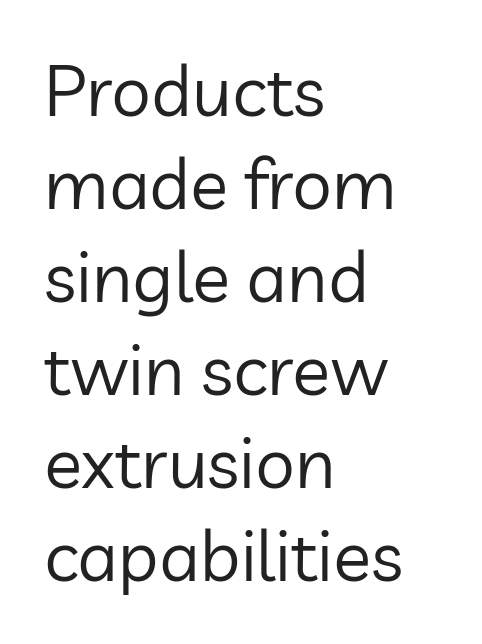
Stroke thickness stays within the range of a standard reading face or lighter. Where is the straight margin? On the left. Does the type have serifs? No, each stem ends abruptly. In terms of leading, this rendering sits right in the middle.
